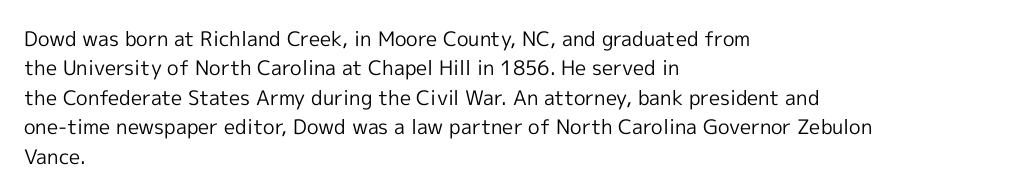
{"italic": "no", "bold": "no", "underline": "no", "align": "left", "line_spacing": "normal", "line_spacing_ratio": 1.47, "letter_spacing": "normal", "letter_spacing_em": 0.0, "glyph_px": 20}
